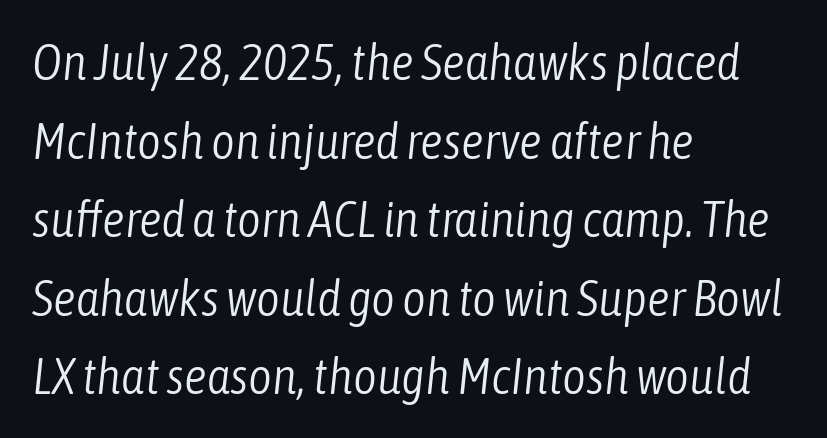
Q: Is the text bold? A: No.
Q: Is the text italic (slanted)? A: Yes, it leans right by about 6 degrees.
Q: Is the text underlined? A: No.
Q: How is the paragraph aligned? A: Left-aligned.
Q: Is the spacing between letters normal or unusually wide? A: Normal.
Q: Is the spacing between lines tight, normal or loose? A: Normal.
Q: Width (condensed, normal, or wide)? A: Condensed.
Q: Stroke contrast? A: Low.
Q: x-height? A: Medium.
Q: Monospaced? A: No.
